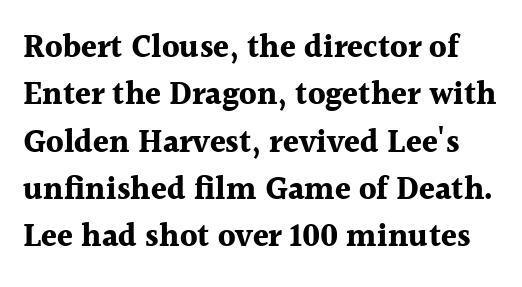
Q: Is the text bold? A: Yes.
Q: Is the text italic (slanted)? A: No, it is upright.
Q: Is the typeface a serif or a sans-serif typeface? A: Serif.
Q: Is the text underlined? A: No.
Q: Is the spacing between letters normal or unusually wide? A: Normal.
Q: Is the spacing between lines tight, normal or loose? A: Normal.
Q: Width (condensed, normal, or wide)? A: Normal.
Q: x-height? A: Medium.
Q: Monospaced? A: No.
